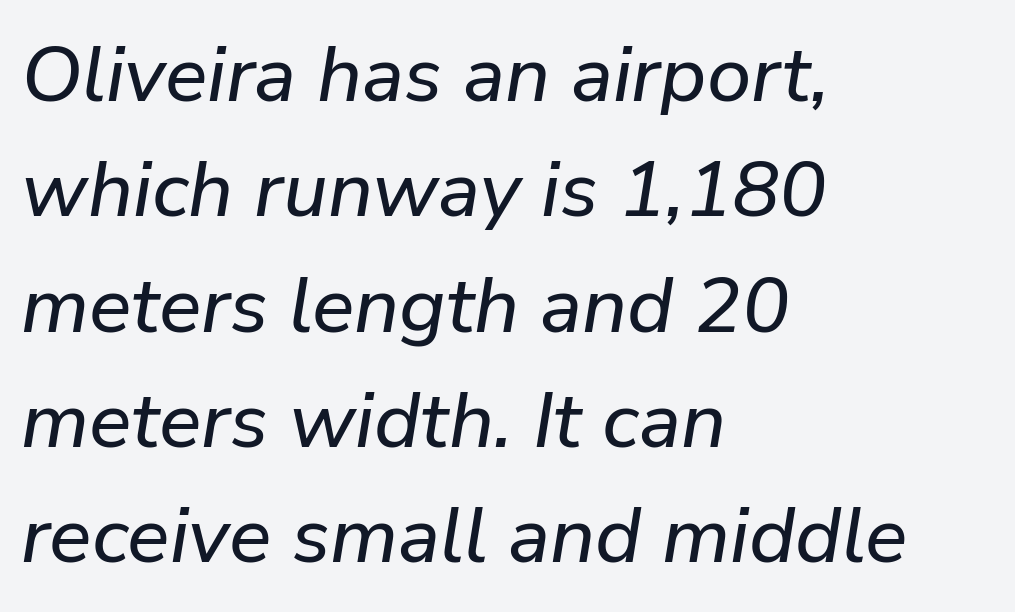
The image shows 79 px text type, italic (leaning right); set left-aligned, normal line spacing (1.46x), normal letter spacing, not underlined; low stroke contrast and a medium x-height.
